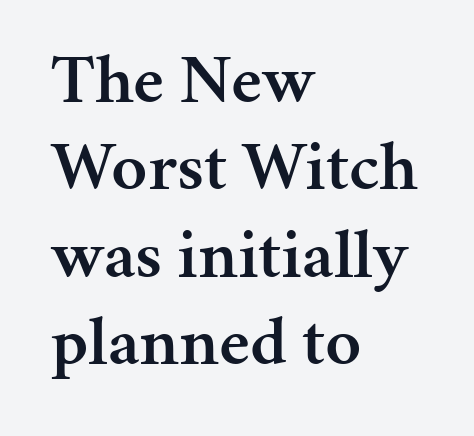
This is roman type, the default non-slanted kind. Nobody touched the tracking dial on this one. Think of a printed novel: that variable character pitch is what you see here. Beneath every word, the page is bare. Horizontally, the lines are justified to the leading edge only. Type style note: has serifs.
